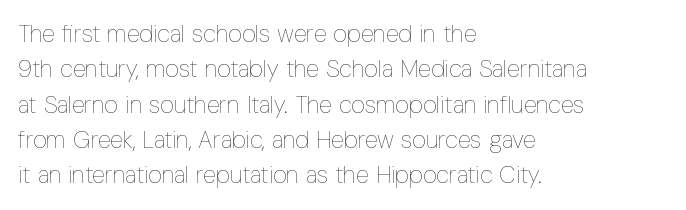
Q: Is the text bold? A: No.
Q: Is the text italic (slanted)? A: No, it is upright.
Q: Is the text underlined? A: No.
Q: How is the paragraph aligned? A: Left-aligned.
Q: Is the spacing between letters normal or unusually wide? A: Normal.
Q: Is the spacing between lines tight, normal or loose? A: Normal.
